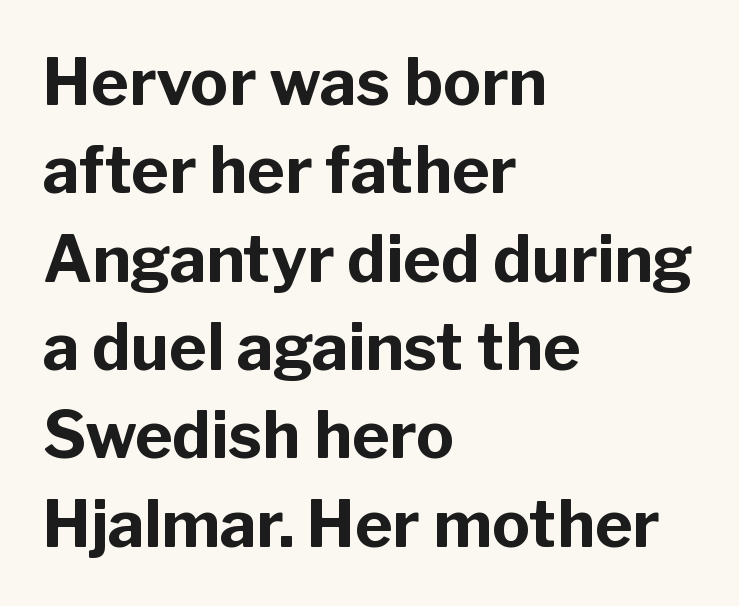
{"serif": "no", "italic": "no", "bold": "yes", "weight": "bold", "width": "normal", "stroke_contrast": "low", "x_height": "medium", "monospaced": "no", "underline": "no", "align": "left", "line_spacing": "normal", "line_spacing_ratio": 1.38, "letter_spacing": "normal", "letter_spacing_em": 0.0, "glyph_px": 64}
